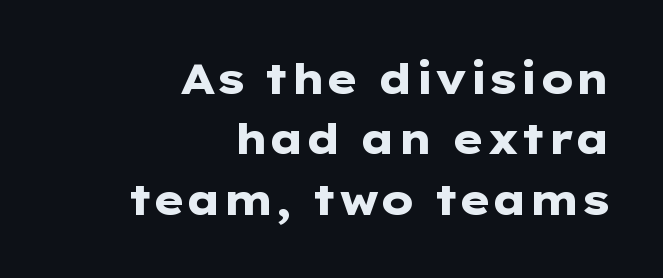
The image shows 42 px heavy, wide sans-serif type, upright; set right-aligned, normal line spacing (1.44x), normal letter spacing, not underlined; low stroke contrast and a medium x-height.
